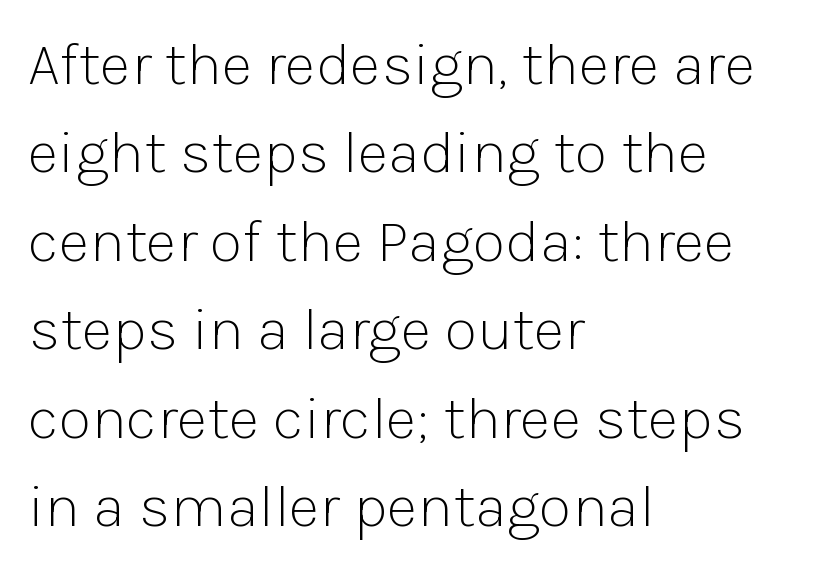
The image shows 61 px light sans-serif type, upright; set left-aligned, normal line spacing (1.45x), normal letter spacing, not underlined; low stroke contrast and a medium x-height.
